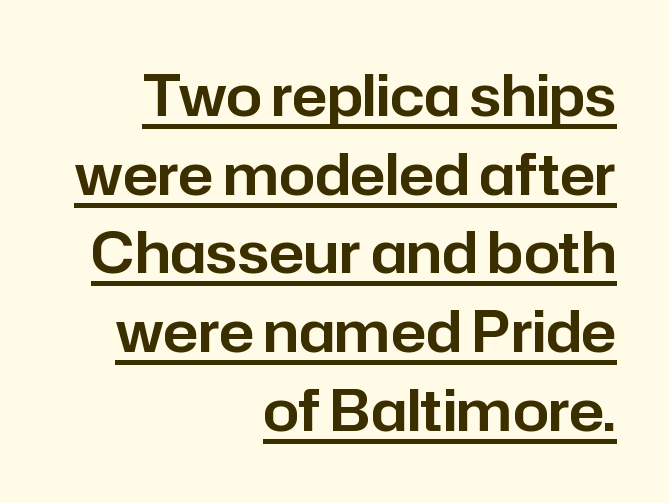
Horizontal bands of white between lines are of average thickness. What decoration does the sample have? An underline. Italic? Not at all — the glyphs are vertical. Think of a printed novel: that variable character pitch is what you see here.
